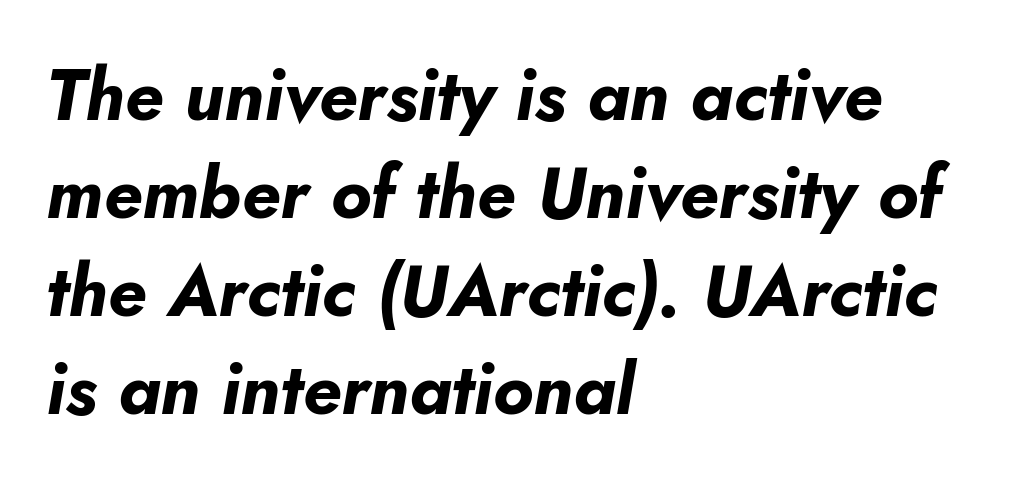
Compared with an ordinary text face, these strokes are far heavier — a full bold. Proportional: the letters do not fall into vertical columns. The ragged edge is on the right, which tells us the setting is flush left. Inter-character spacing is left at the font's built-in metrics.
